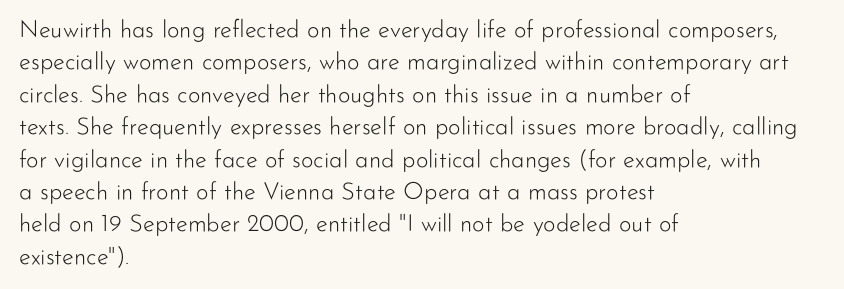
{"italic": "no", "bold": "no", "underline": "no", "align": "left", "line_spacing": "normal", "line_spacing_ratio": 1.35, "letter_spacing": "normal", "letter_spacing_em": 0.0, "glyph_px": 24}
